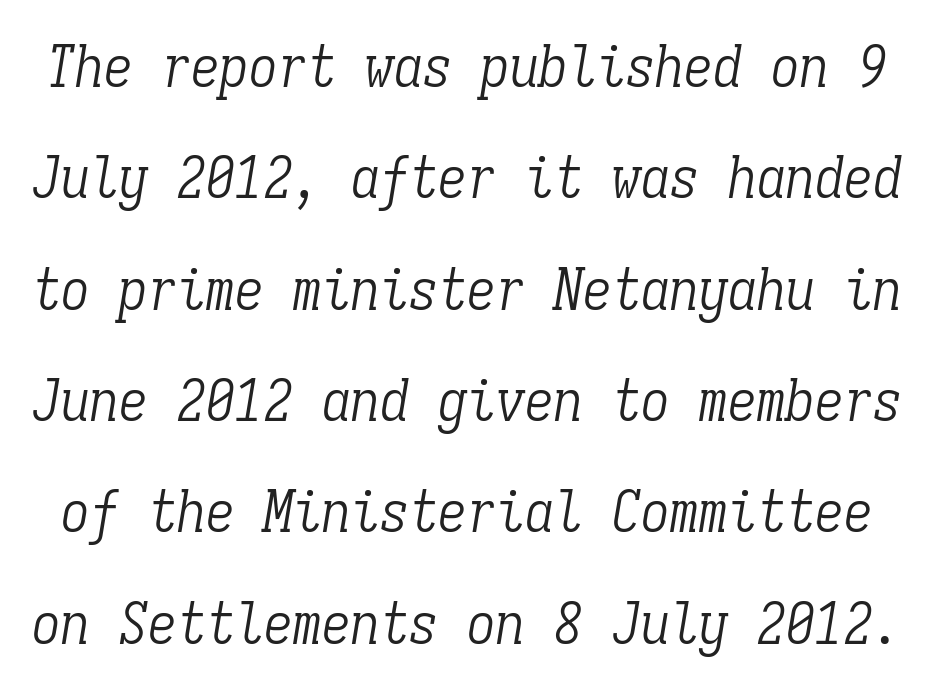
Looks like terminal output: every glyph gets an equal slot. The strokes are not fattened; the text isn't bold. The tracking reads as untouched default to a designer's eye. Bare-footed words on every line. Whoever set this chose breathing room over compactness in the vertical rhythm. The glyphs look as if they've been sheared to an angle.
